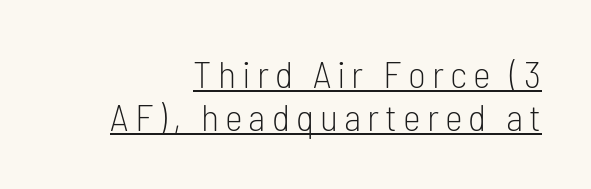
{"serif": "no", "italic": "no", "bold": "no", "weight": "light", "width": "condensed", "stroke_contrast": "low", "x_height": "medium", "monospaced": "no", "underline": "yes", "align": "right", "line_spacing": "tight", "line_spacing_ratio": 1.12, "glyph_px": 38}
